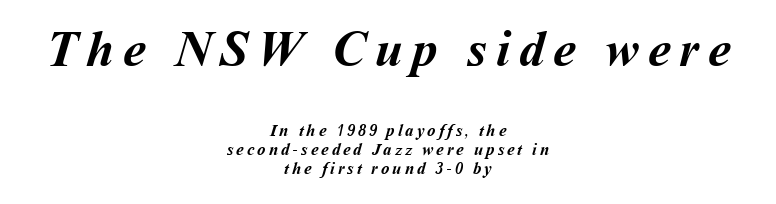
{"bold": "yes", "weight": "semibold", "width": "normal", "stroke_contrast": "medium", "x_height": "medium", "monospaced": "no", "underline": "no", "align": "center", "line_spacing": "tight", "line_spacing_ratio": 1.12, "larger_block": "first", "size_ratio": 3.0, "glyph_px": 51}
